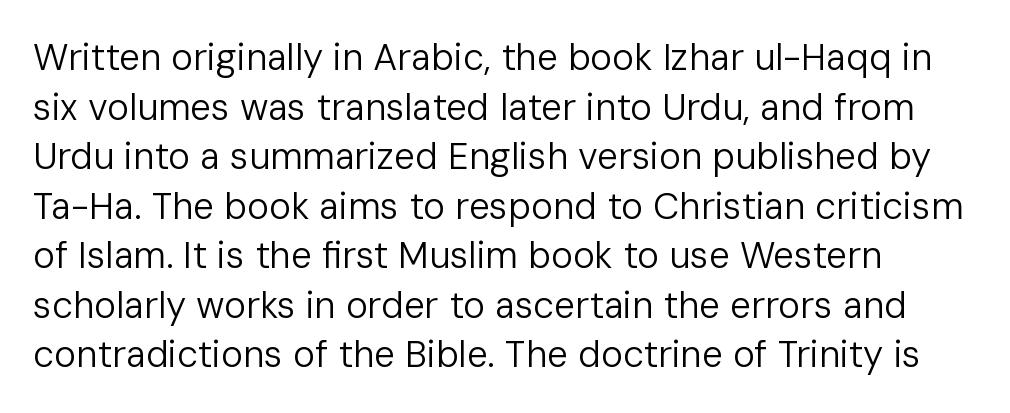
Here the glyphs are tracked normally, forming tight word shapes. Counters stay open thanks to moderate or lighter strokes. Visually the block forms a straight wall on the left and a jagged coastline on the right. Rows of type keep a routine distance in the vertical direction. Type without underlining. Here the designer chose a conventional face with non-uniform glyph widths.
